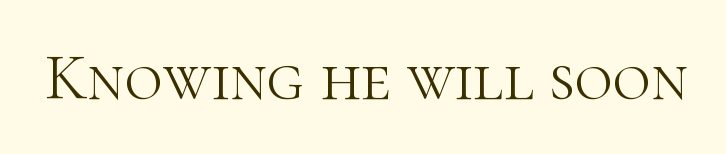
{"serif": "yes", "italic": "no", "bold": "no", "weight": "light", "width": "normal", "stroke_contrast": "high", "x_height": "medium", "monospaced": "no", "underline": "no", "letter_spacing": "normal", "letter_spacing_em": 0.0, "glyph_px": 66}
